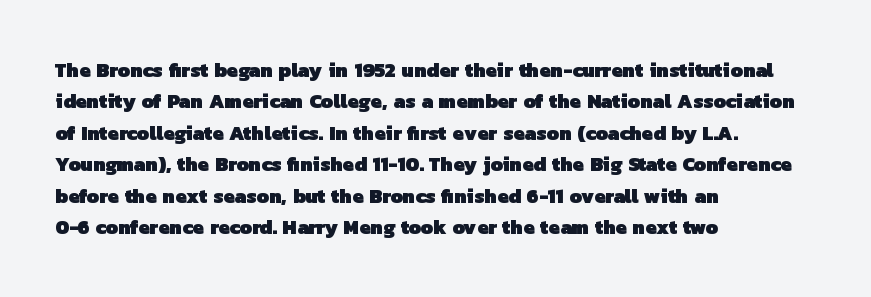
{"bold": "yes", "underline": "no", "align": "left", "line_spacing": "normal", "line_spacing_ratio": 1.57, "letter_spacing": "normal", "letter_spacing_em": 0.0, "glyph_px": 20}
